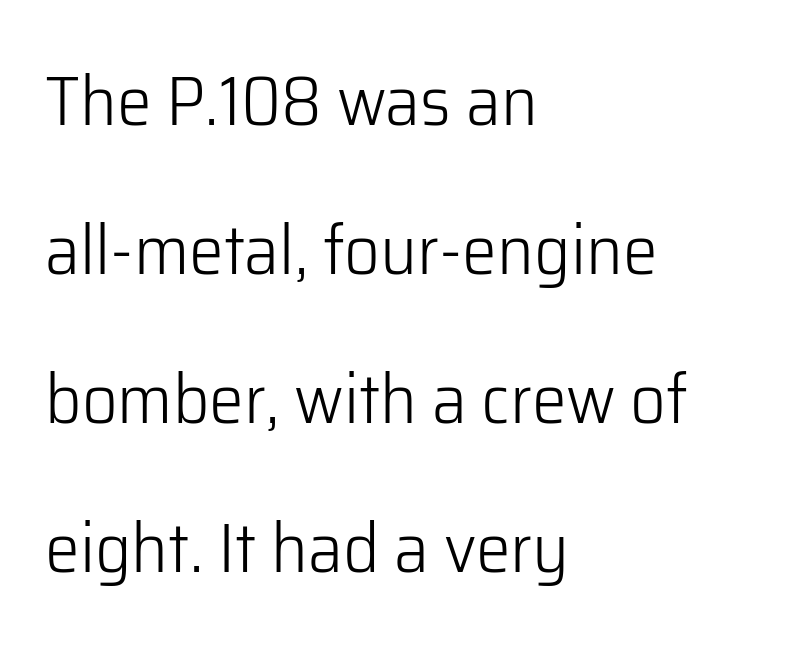
The image shows 70 px light sans-serif type, upright; set left-aligned, loose line spacing (2.13x), normal letter spacing, not underlined; low stroke contrast and a medium x-height.
